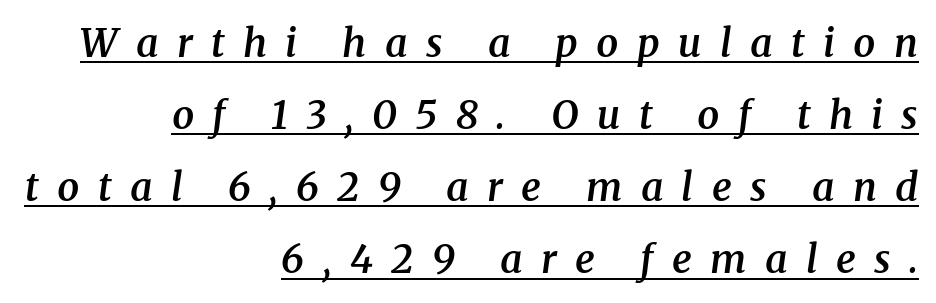
The image shows 39 px semibold serif type, italic (leaning right); set right-aligned, line spacing 1.85x, unusually wide letter spacing (+0.47 em), underlined; medium stroke contrast and a medium x-height.
